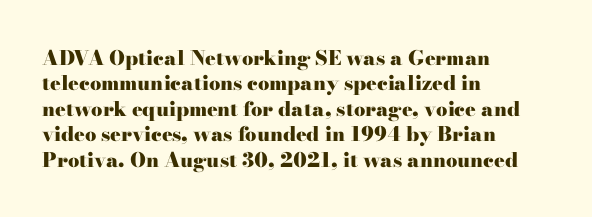
{"italic": "no", "bold": "yes", "underline": "no", "align": "left", "line_spacing": "normal", "line_spacing_ratio": 1.27, "letter_spacing": "normal", "letter_spacing_em": 0.0, "glyph_px": 20}
